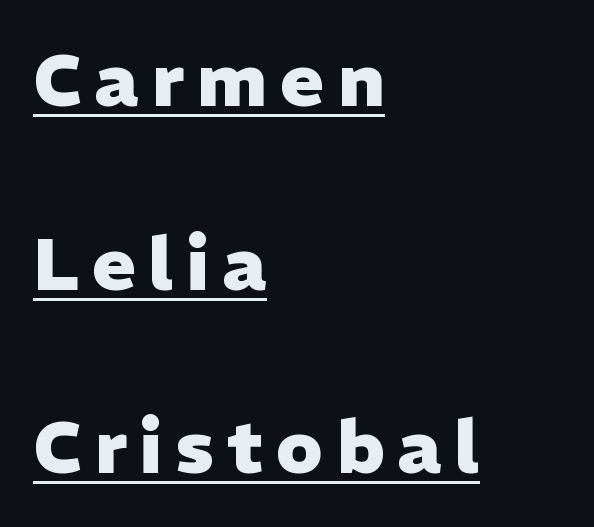
Q: Is the text bold? A: Yes.
Q: Is the text italic (slanted)? A: No, it is upright.
Q: Is the typeface a serif or a sans-serif typeface? A: Sans-serif.
Q: Is the text underlined? A: Yes.
Q: How is the paragraph aligned? A: Left-aligned.
Q: Is the spacing between lines tight, normal or loose? A: Loose.
Q: Width (condensed, normal, or wide)? A: Normal.
Q: Stroke contrast? A: Low.
Q: x-height? A: Medium.
Q: Monospaced? A: No.
